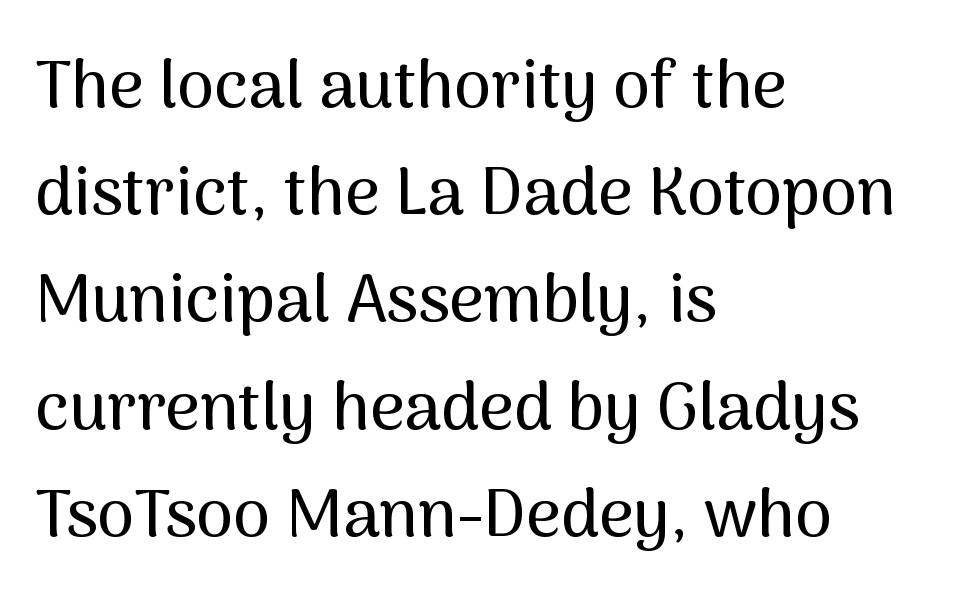
{"serif": "no", "italic": "no", "width": "normal", "stroke_contrast": "medium", "x_height": "medium", "monospaced": "no", "underline": "no", "align": "left", "line_spacing": "normal", "line_spacing_ratio": 1.6, "letter_spacing": "normal", "letter_spacing_em": 0.0, "glyph_px": 67}
